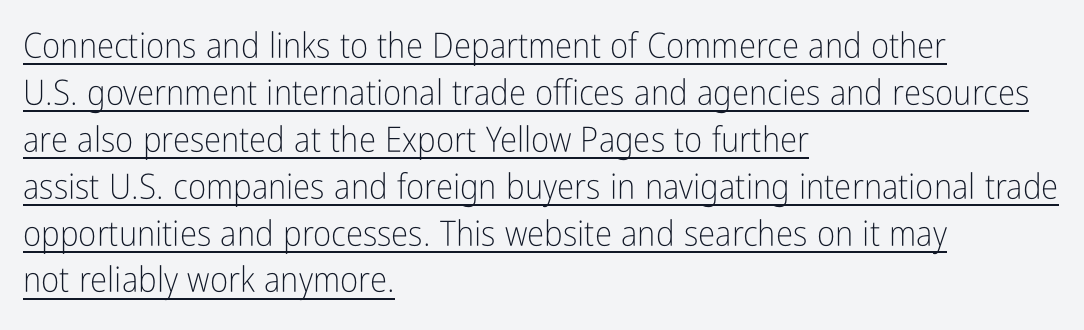
Q: Is the text bold? A: No.
Q: Is the text italic (slanted)? A: No, it is upright.
Q: Is the typeface a serif or a sans-serif typeface? A: Sans-serif.
Q: Is the text underlined? A: Yes.
Q: How is the paragraph aligned? A: Left-aligned.
Q: Is the spacing between letters normal or unusually wide? A: Normal.
Q: Is the spacing between lines tight, normal or loose? A: Normal.
Q: Width (condensed, normal, or wide)? A: Condensed.
Q: Stroke contrast? A: Low.
Q: x-height? A: Medium.
Q: Monospaced? A: No.
